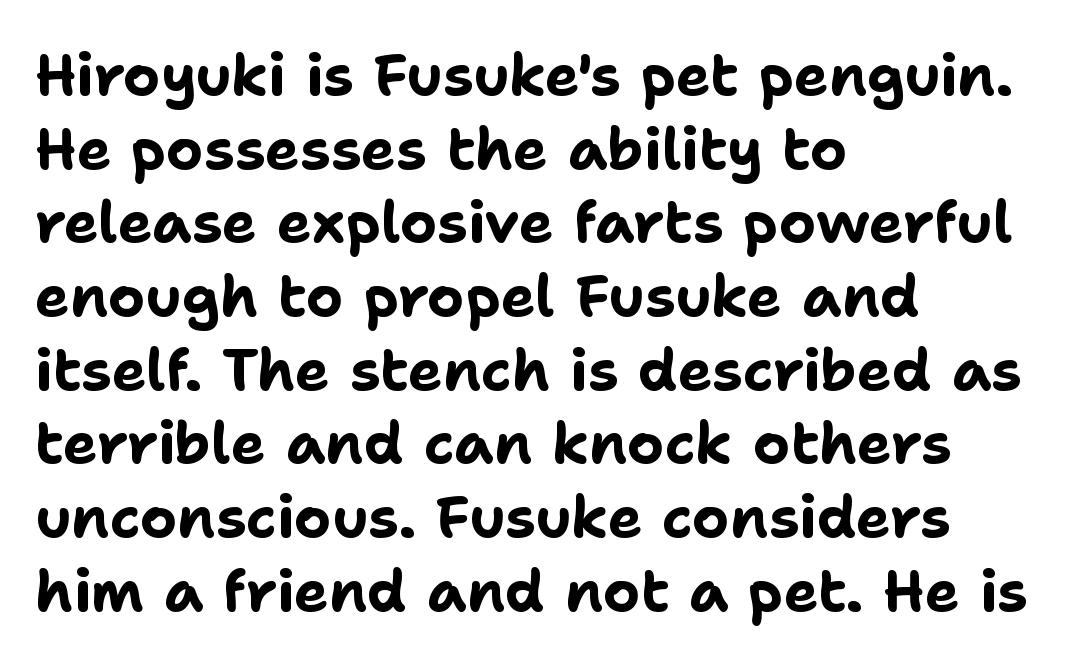
The image shows 58 px bold sans-serif type, upright; set left-aligned, normal line spacing (1.27x), normal letter spacing, not underlined; low stroke contrast and a medium x-height.
